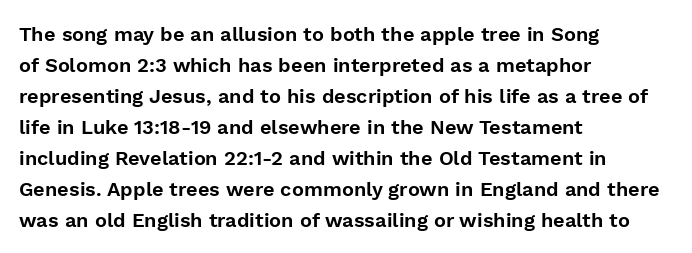
{"italic": "no", "underline": "no", "align": "left", "line_spacing": "normal", "line_spacing_ratio": 1.55, "letter_spacing": "normal", "letter_spacing_em": 0.0, "glyph_px": 20}
